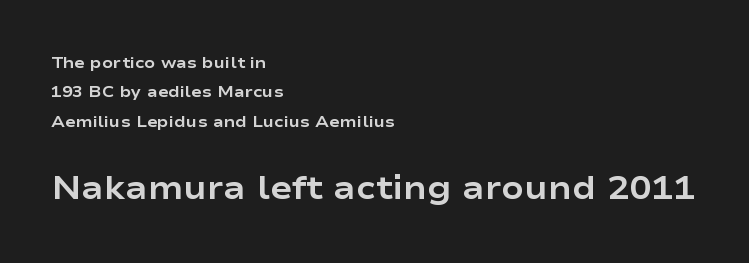
Q: Is the text bold? A: Yes.
Q: Is the text italic (slanted)? A: No, it is upright.
Q: Is the typeface a serif or a sans-serif typeface? A: Sans-serif.
Q: Is the text underlined? A: No.
Q: How is the paragraph aligned? A: Left-aligned.
Q: Is the spacing between letters normal or unusually wide? A: Normal.
Q: Which block of text is set in a larger size, the first (top) or the second (bottom)? A: The second (bottom) one.
Q: Width (condensed, normal, or wide)? A: Wide.
Q: Stroke contrast? A: Low.
Q: x-height? A: Medium.
Q: Monospaced? A: No.
